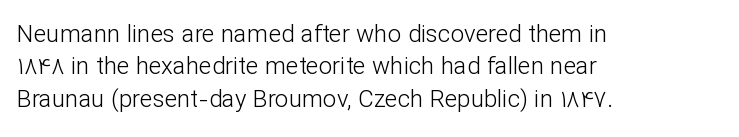
The image shows 24 px text type, upright; set left-aligned, normal line spacing (1.35x), normal letter spacing, not underlined.
